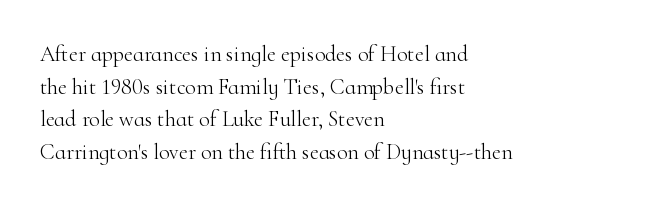
Rows of type keep a routine distance in the vertical direction. The space beneath each line is pristine and unruled. Which margin do the lines hug? The left one — the right edge is uneven. The letterforms sit shoulder to shoulder at normal distance.
